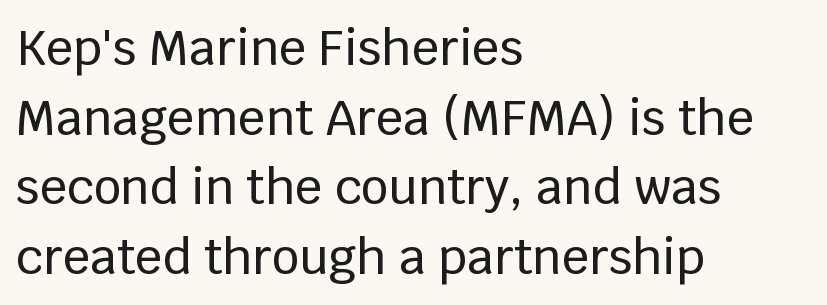
The image shows 48 px sans-serif type, upright; set left-aligned, normal line spacing (1.45x), normal letter spacing, not underlined; low stroke contrast and a large x-height.
